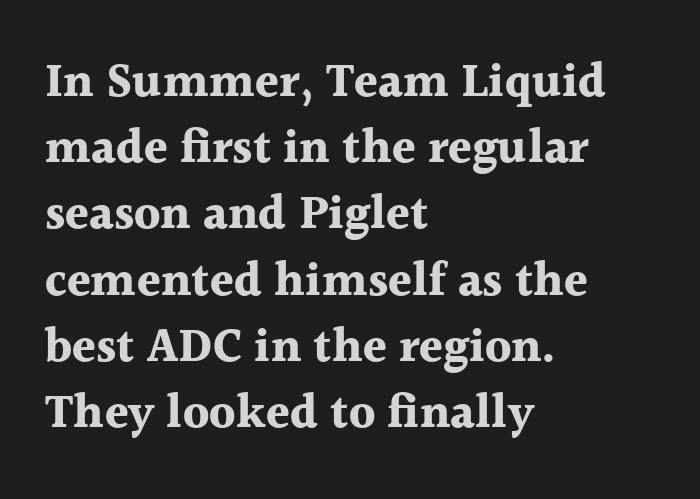
Think of a printed novel: that variable character pitch is what you see here. This is serif lettering, the kind often seen in printed books. How would I describe the line gaps? Plain and ordinary. Plenty of ink on the page — the face is bold. Letter spacing: default. A typesetter would mark this as roman, not italic.
